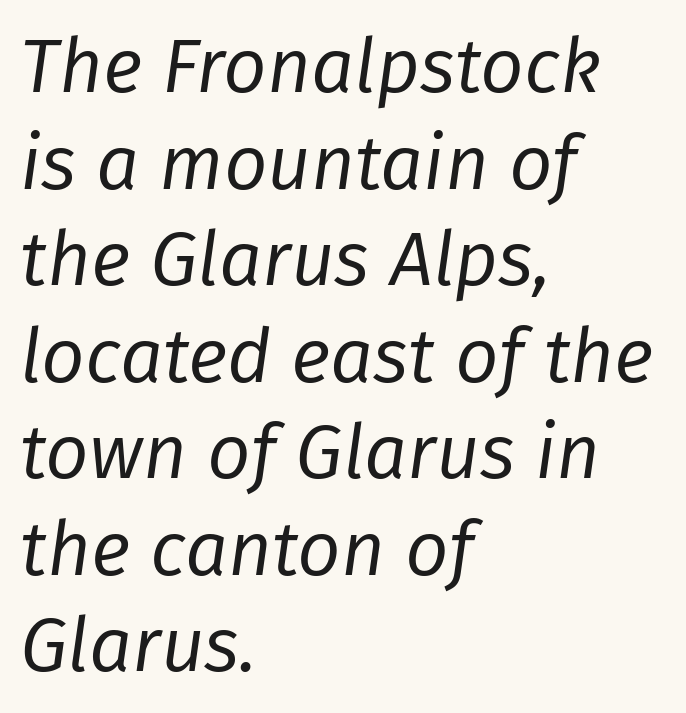
The image shows 76 px regular-weight type, italic (leaning right); set left-aligned, normal line spacing (1.27x), normal letter spacing, not underlined; low stroke contrast and a medium x-height.
